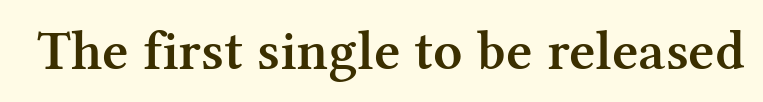
The image shows 57 px semibold serif type, upright; set normal letter spacing, not underlined; medium stroke contrast and a medium x-height.
